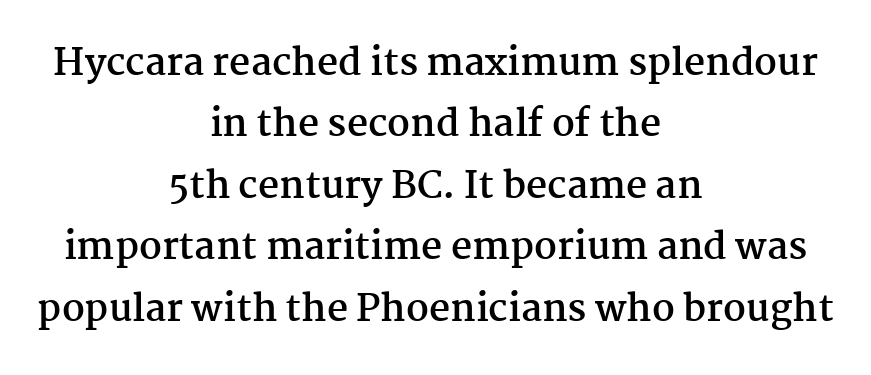
The image shows 37 px semibold serif type, upright; set centered, normal line spacing (1.66x), normal letter spacing, not underlined; medium stroke contrast and a medium x-height.
